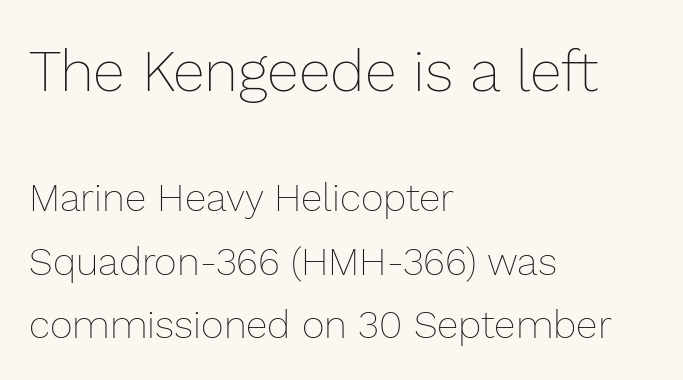
Vertical stems look standard width or narrower in stroke. The tracking reads as untouched default to a designer's eye. The rendering anchors every line to the left-hand side. Notice how the stems are strictly vertical — no italics here. The face used here is proportionally spaced, like ordinary book or web type. Words float on clear page, feet unadorned.
